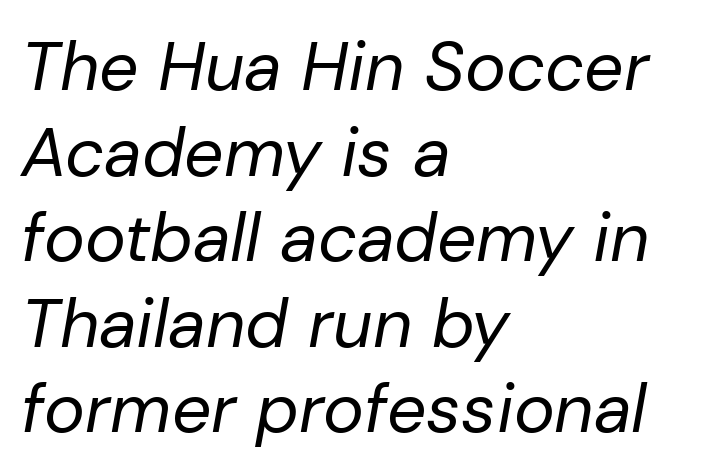
The lettering tilts uniformly, giving the passage an italic look. A clean baseline with only descenders dipping below it. The weight tops out at a normal text grade. The rendering uses natural spacing where letterforms have individual widths. Every row of glyphs begins at an identical x-position on the left.
